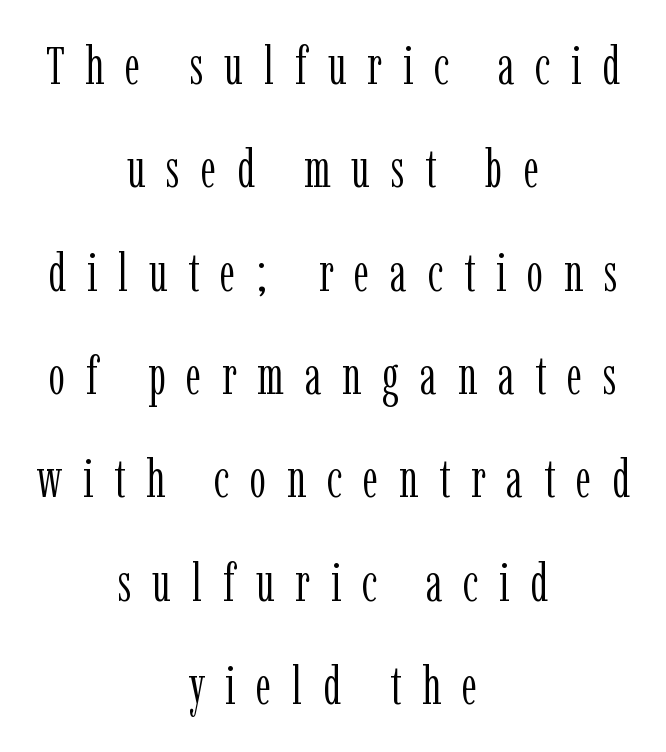
Q: Is the text bold? A: No.
Q: Is the text italic (slanted)? A: No, it is upright.
Q: Is the typeface a serif or a sans-serif typeface? A: Serif.
Q: Is the text underlined? A: No.
Q: How is the paragraph aligned? A: Centered.
Q: Is the spacing between letters normal or unusually wide? A: Unusually wide.
Q: Is the spacing between lines tight, normal or loose? A: Loose.
Q: Width (condensed, normal, or wide)? A: Condensed.
Q: Stroke contrast? A: Low.
Q: x-height? A: Medium.
Q: Monospaced? A: No.
